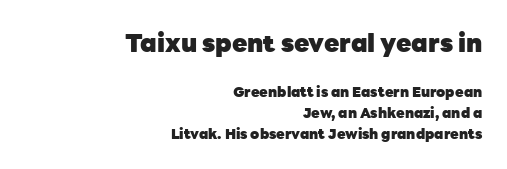
Regular leading. The setting favours the right margin, as signatures and pull-quotes sometimes do. The line texture is even and compact thanks to regular tracking. Does the weight exceed regular? Yes, all the way to bold.
